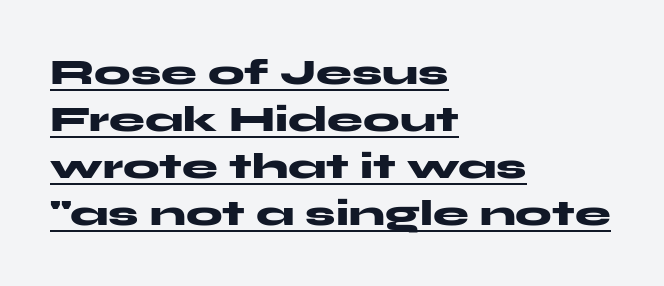
A continuous stroke trails under the words, as in a hyperlink. The type family on display is of the sans-serif kind. The ragged edge is on the right, which tells us the setting is flush left. Each new line begins a customary step beneath the previous one.
